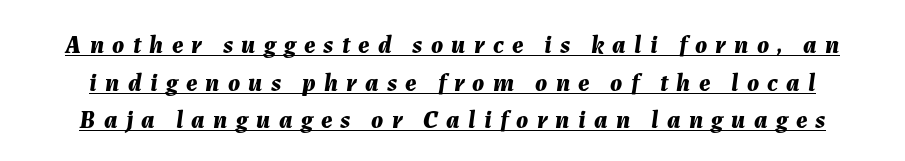
Q: Is the text bold? A: Yes.
Q: Is the text italic (slanted)? A: Yes, it leans right by about 7 degrees.
Q: Is the text underlined? A: Yes.
Q: Is the spacing between letters normal or unusually wide? A: Unusually wide.
Q: Is the spacing between lines tight, normal or loose? A: Normal.
